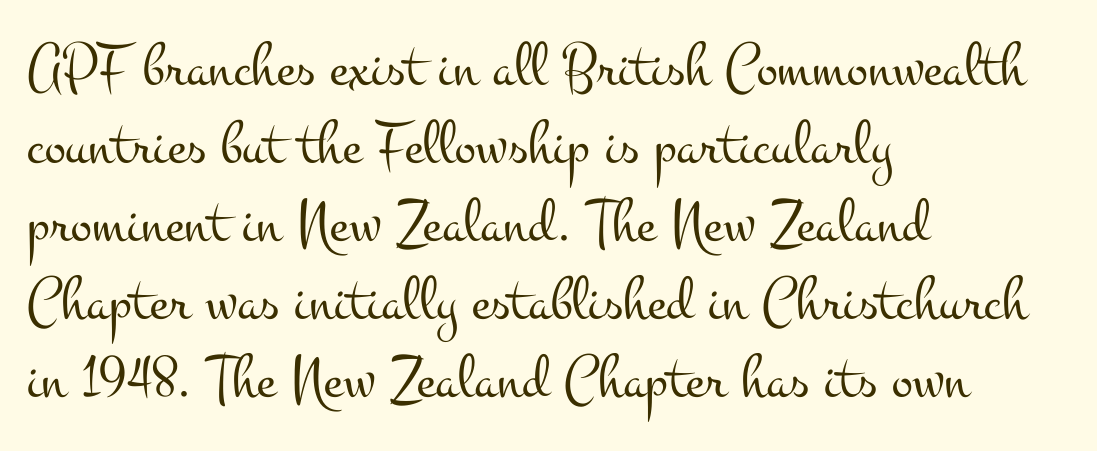
Notice how the passage keeps a crisp vertical edge on the left only. Think of a printed novel: that variable character pitch is what you see here. The foot of each line stays bare and open.
